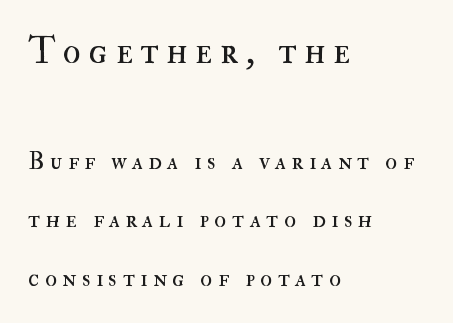
The image shows 37 px regular-weight type, upright; set left-aligned, loose line spacing (2.35x), unusually wide letter spacing (+0.21 em), not underlined; the first (top) block is 1.48x larger; high stroke contrast and a small x-height.
